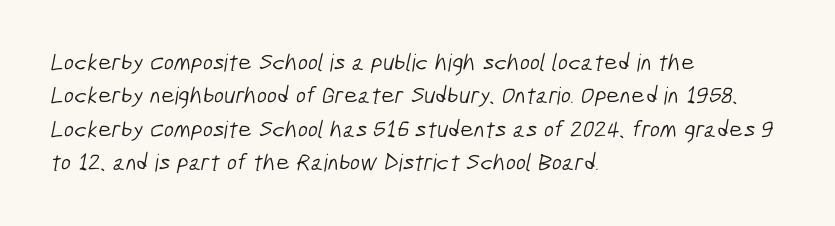
The image shows 24 px text type; set left-aligned, normal line spacing (1.39x), normal letter spacing, not underlined.
